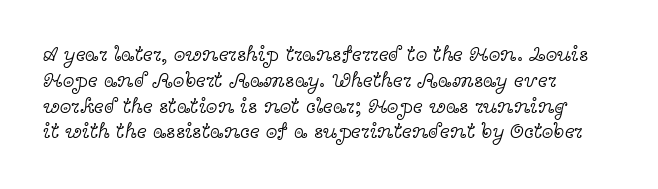
Q: Is the text bold? A: No.
Q: Is the text italic (slanted)? A: Yes.
Q: Is the text underlined? A: No.
Q: How is the paragraph aligned? A: Left-aligned.
Q: Is the spacing between letters normal or unusually wide? A: Normal.
